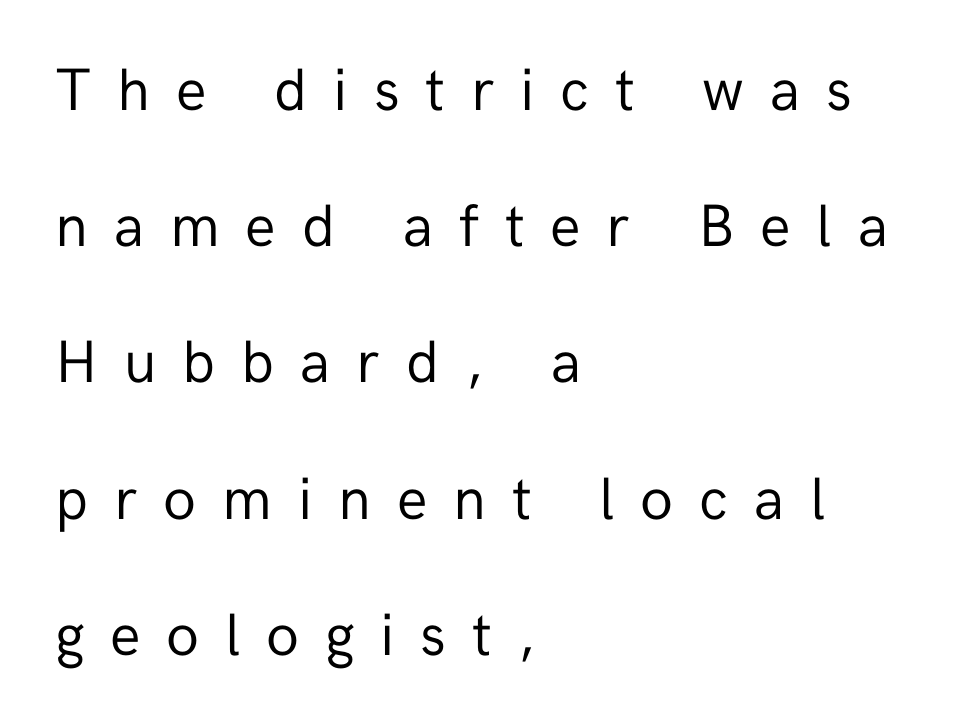
Q: Is the text bold? A: No.
Q: Is the text italic (slanted)? A: No, it is upright.
Q: Is the typeface a serif or a sans-serif typeface? A: Sans-serif.
Q: Is the text underlined? A: No.
Q: How is the paragraph aligned? A: Left-aligned.
Q: Is the spacing between letters normal or unusually wide? A: Unusually wide.
Q: Is the spacing between lines tight, normal or loose? A: Loose.
Q: Width (condensed, normal, or wide)? A: Normal.
Q: Stroke contrast? A: Low.
Q: x-height? A: Medium.
Q: Monospaced? A: No.
